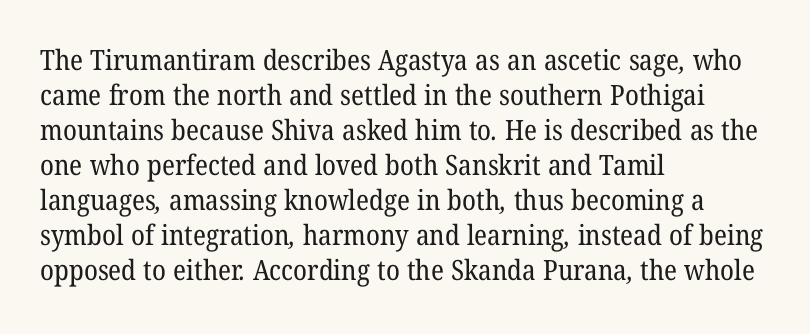
{"serif": "yes", "bold": "no", "weight": "regular", "width": "normal", "stroke_contrast": "low", "x_height": "medium", "monospaced": "no", "underline": "no", "align": "left", "line_spacing": "normal", "line_spacing_ratio": 1.25, "letter_spacing": "normal", "letter_spacing_em": 0.0, "glyph_px": 28}
